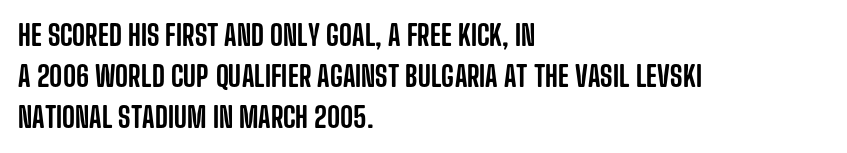
{"serif": "no", "italic": "no", "width": "condensed", "stroke_contrast": "low", "x_height": "large", "monospaced": "no", "underline": "no", "align": "left", "line_spacing": "normal", "line_spacing_ratio": 1.47, "letter_spacing": "normal", "letter_spacing_em": 0.0, "glyph_px": 28}
